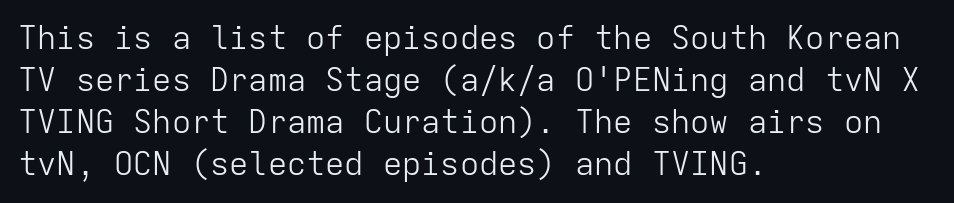
Q: Is the text bold? A: No.
Q: Is the text italic (slanted)? A: No, it is upright.
Q: Is the typeface a serif or a sans-serif typeface? A: Sans-serif.
Q: Is the text underlined? A: No.
Q: How is the paragraph aligned? A: Left-aligned.
Q: Is the spacing between letters normal or unusually wide? A: Normal.
Q: Is the spacing between lines tight, normal or loose? A: Normal.
Q: Width (condensed, normal, or wide)? A: Normal.
Q: Stroke contrast? A: Low.
Q: x-height? A: Medium.
Q: Monospaced? A: Yes.
